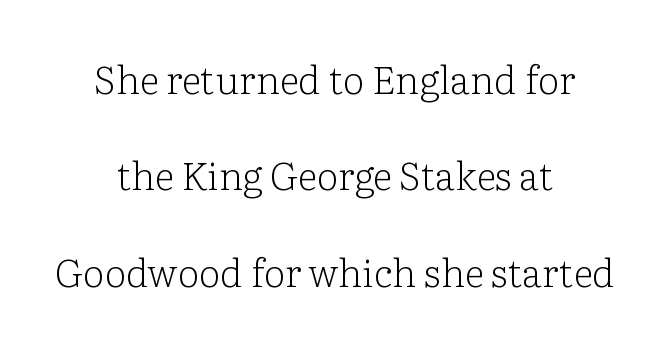
Characters follow at the spacing the type designer built in. Does the lettering tilt? It doesn't — this is upright. Where is the straight margin? There isn't one; the lines are centered. Vertical stems look standard width or narrower in stroke. Summary of vertical rhythm: relaxed, with wide interline spacing. Bare-footed words on every line.
